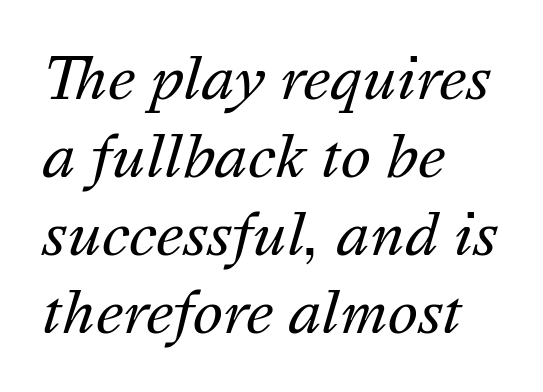
No letter is thick-stroked: the sample isn't bold. Only glyphs here, with clear space below each row. The leading is moderate, giving the passage an even texture. Proportional: the letters do not fall into vertical columns. In terms of posture, this sample is oblique. Is the block centered? No — it sits flush against the left margin.
